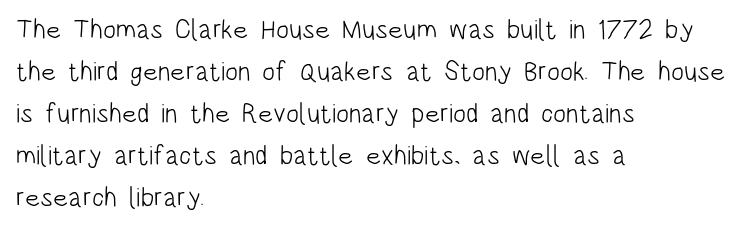
Each new line begins a customary step beneath the previous one. The passage shown is not underscored anywhere. Weight: not bold — regular or lighter. Nope, not italic — everything's standing straight. A classic flush-left, rag-right setting is used for this passage.
